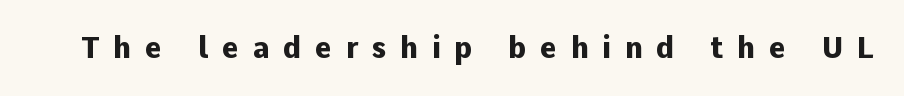
The passage shown is emphatically bold. Glance below the letters and you will spot only blank space. When letters stand straight like this, we call the style roman or upright. The passage shown is typed in a proportional face where columns would drift. The letterforms stand isolated, each surrounded by extra space.
